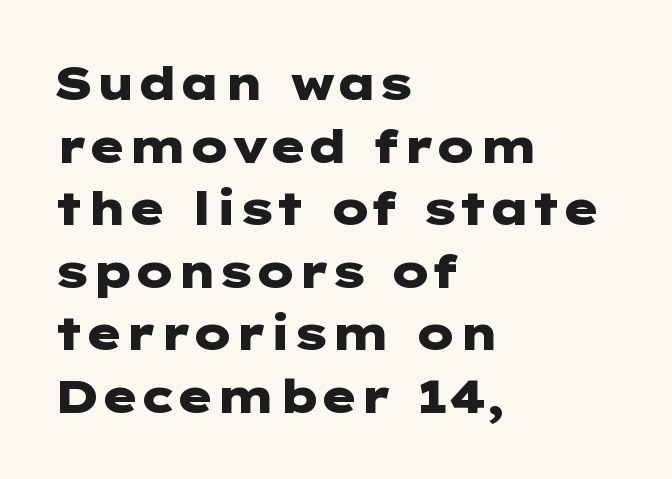
The image shows 46 px heavy, wide sans-serif type, upright; set left-aligned, normal line spacing (1.36x), normal letter spacing, not underlined; low stroke contrast and a medium x-height.
